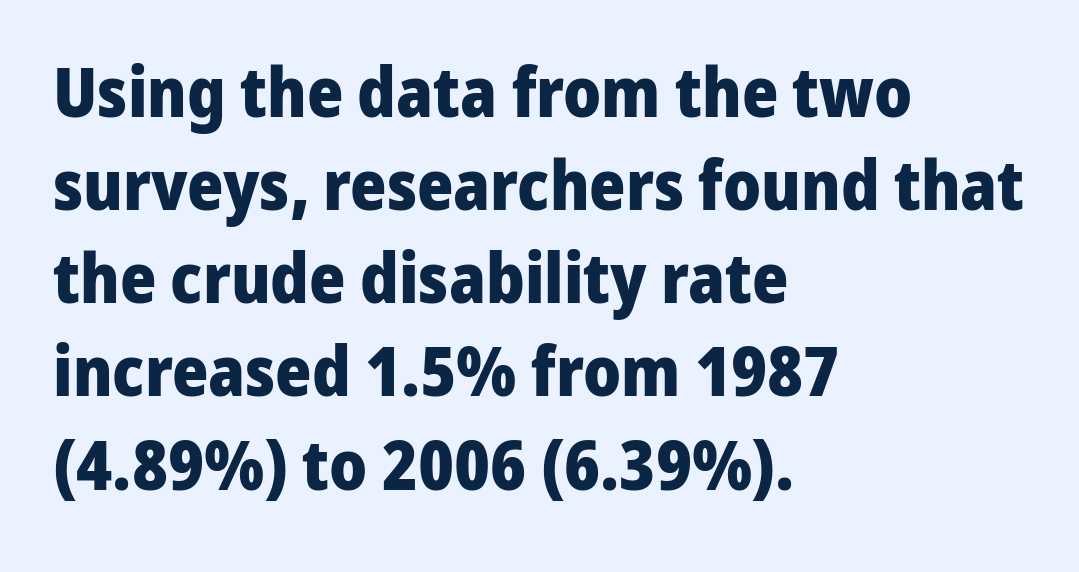
Q: Is the text bold? A: Yes.
Q: Is the text italic (slanted)? A: No, it is upright.
Q: Is the typeface a serif or a sans-serif typeface? A: Sans-serif.
Q: Is the text underlined? A: No.
Q: How is the paragraph aligned? A: Left-aligned.
Q: Is the spacing between letters normal or unusually wide? A: Normal.
Q: Is the spacing between lines tight, normal or loose? A: Normal.
Q: Width (condensed, normal, or wide)? A: Normal.
Q: Stroke contrast? A: Low.
Q: x-height? A: Medium.
Q: Monospaced? A: No.
